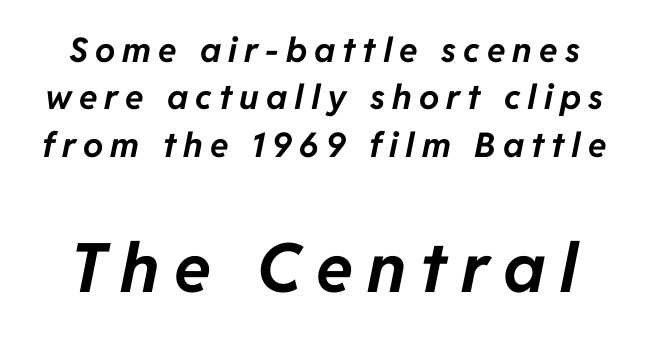
The lower block of text is set noticeably larger than the block above it. Summary of vertical rhythm: regular, with standard interline spacing. Students, note that the glyphs here are deliberately spaced far apart. Italic? Definitely — the glyphs are oblique. Beneath every word, the page is bare.
